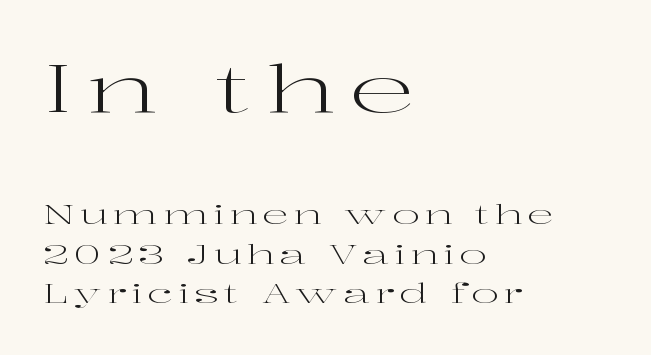
{"serif": "yes", "italic": "no", "bold": "no", "weight": "regular", "width": "wide", "stroke_contrast": "high", "x_height": "medium", "monospaced": "no", "underline": "no", "align": "left", "line_spacing": "normal", "line_spacing_ratio": 1.52, "larger_block": "first", "size_ratio": 2.54, "glyph_px": 66}
